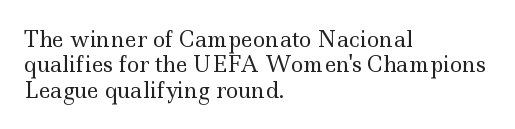
The image shows 21 px text type, upright; set left-aligned, line spacing 1.21x, normal letter spacing, not underlined.
